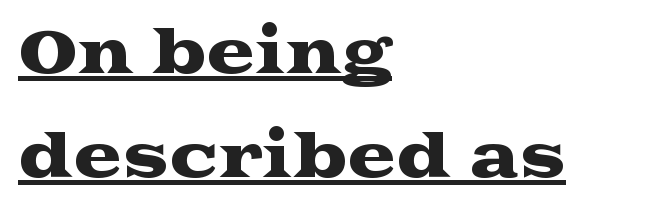
{"serif": "yes", "italic": "no", "width": "wide", "stroke_contrast": "medium", "x_height": "medium", "monospaced": "no", "underline": "yes", "align": "left", "line_spacing_ratio": 1.8, "letter_spacing": "normal", "letter_spacing_em": 0.0, "glyph_px": 58}
